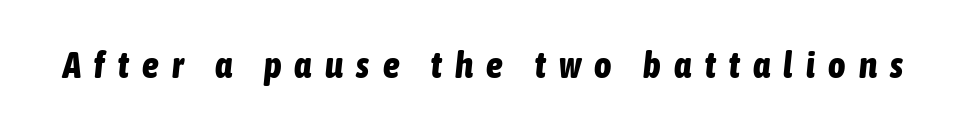
The image shows 37 px bold, condensed type, italic (leaning right); set unusually wide letter spacing (+0.36 em), not underlined; low stroke contrast and a medium x-height.
